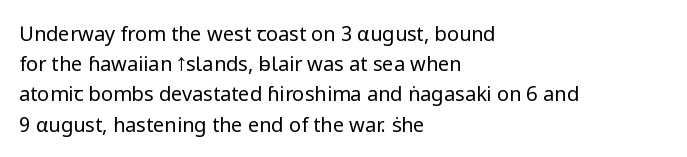
What stands out about the letter spacing? Nothing — it is the standard amount. The axis of the letterforms is exactly vertical. Check the space under the baseline: it is left empty. Evenly set lines give the paragraph a standard silhouette.
